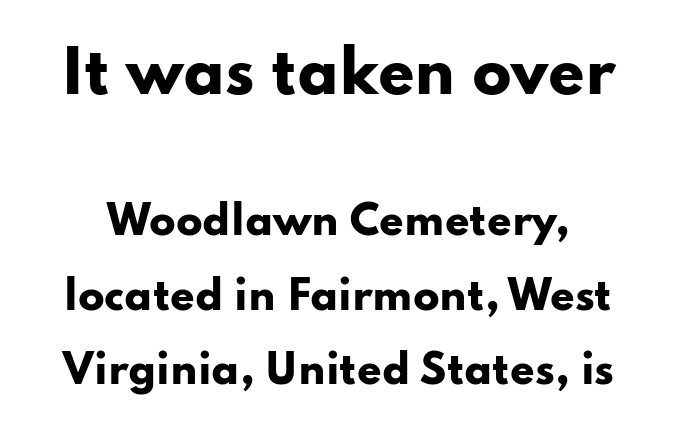
The image shows 58 px heavy, wide sans-serif type, upright; set loose line spacing (1.91x), normal letter spacing, not underlined; the first (top) block is 1.49x larger; low stroke contrast and a small x-height.
